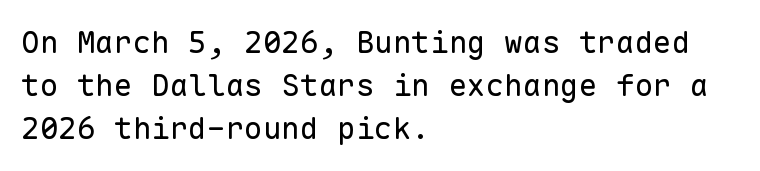
Think of a typewriter: that constant character pitch is what you see here. The gap between lines stays unmarked. Honestly, the letter spacing is just normal — you wouldn't notice it. Do the letters lean? They stand straight. All the whitespace from short lines collects on the right. The glyphs in this specimen are sans serif.
